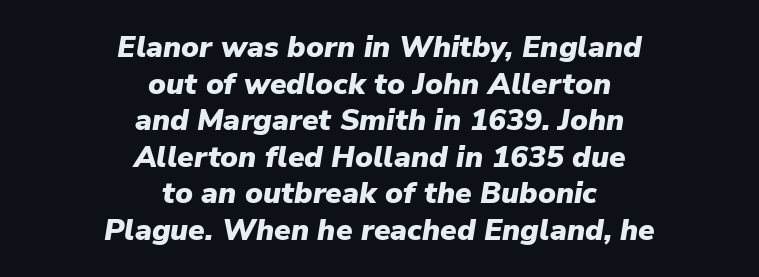
{"italic": "yes", "lean": "right", "slant_degrees": 9, "bold": "yes", "weight": "heavy", "width": "normal", "stroke_contrast": "low", "x_height": "medium", "monospaced": "no", "underline": "no", "align": "center", "line_spacing_ratio": 1.22, "letter_spacing": "normal", "letter_spacing_em": 0.0, "glyph_px": 30}
